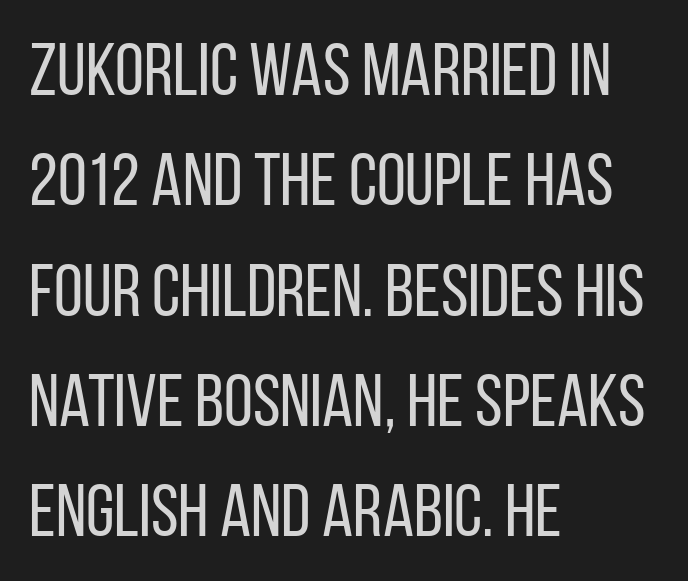
The image shows 74 px regular-weight, condensed sans-serif type, upright; set left-aligned, normal line spacing (1.49x), normal letter spacing, not underlined; low stroke contrast and a large x-height.
